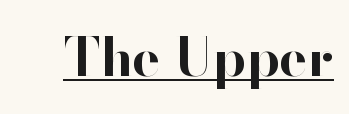
The image shows 53 px bold sans-serif type, upright; set normal letter spacing, underlined; high stroke contrast and a small x-height.
